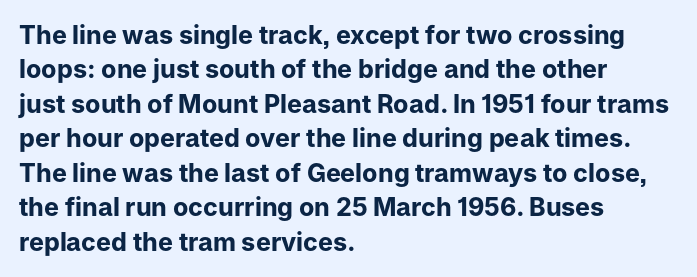
{"italic": "no", "bold": "yes", "underline": "no", "align": "left", "line_spacing": "normal", "line_spacing_ratio": 1.38, "letter_spacing": "normal", "letter_spacing_em": 0.0, "glyph_px": 25}
